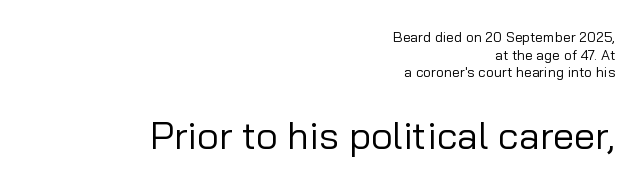
Does the lettering tilt? It doesn't — this is upright. Whoever set this made the second block the dominant, larger element. Quick note: underline off. This is sans-serif lettering, the kind often seen on screens and signage. The characters are drawn with everyday or finer stroke widths.
